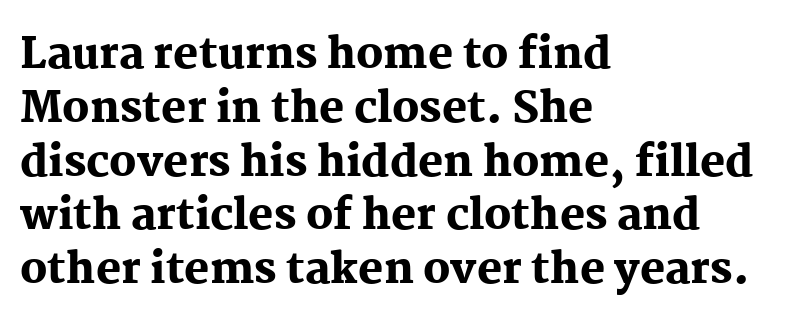
The typography opts for an upright posture over an oblique one. Baseline-to-baseline distance is the conventional proportion of letter height. A bare baseline throughout the passage. Each letter's strokes conclude with small projecting serifs. Compared with a centered layout, this one pins lines to the left instead. A dark, heavy texture on the line: the type is bold.
